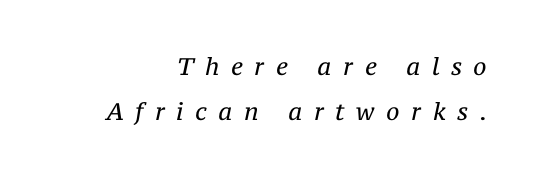
The image shows 24 px text type, italic (leaning right); set right-aligned, line spacing 1.89x, unusually wide letter spacing (+0.48 em), not underlined.
